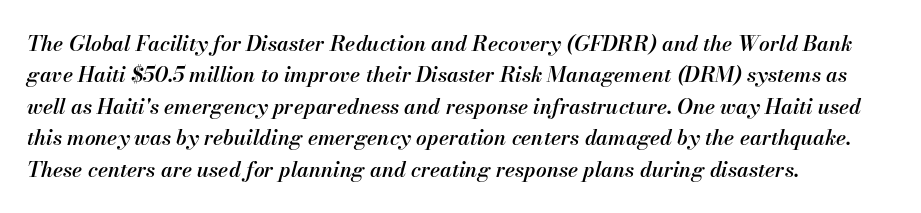
Is there much room between lines? A standard amount, neither cramped nor airy. What weight is shown? A semibold, between regular and bold. Check the space under the baseline: it is left empty. This is oblique type, the kind used for emphasis or titles. Horizontal alignment here is leftward, the default for most running prose.
